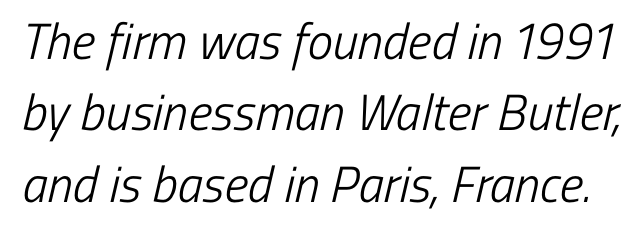
Q: Is the text bold? A: No.
Q: Is the typeface a serif or a sans-serif typeface? A: Sans-serif.
Q: Is the text underlined? A: No.
Q: Is the spacing between letters normal or unusually wide? A: Normal.
Q: Is the spacing between lines tight, normal or loose? A: Normal.
Q: Width (condensed, normal, or wide)? A: Condensed.
Q: Stroke contrast? A: Low.
Q: x-height? A: Medium.
Q: Monospaced? A: No.
